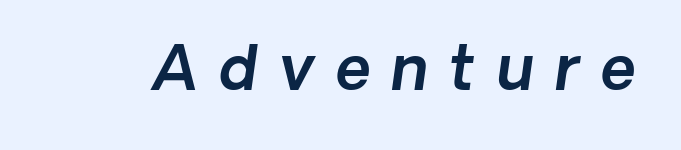
Q: Is the typeface a serif or a sans-serif typeface? A: Sans-serif.
Q: Is the text underlined? A: No.
Q: Is the spacing between letters normal or unusually wide? A: Unusually wide.
Q: Width (condensed, normal, or wide)? A: Normal.
Q: x-height? A: Medium.
Q: Monospaced? A: No.
